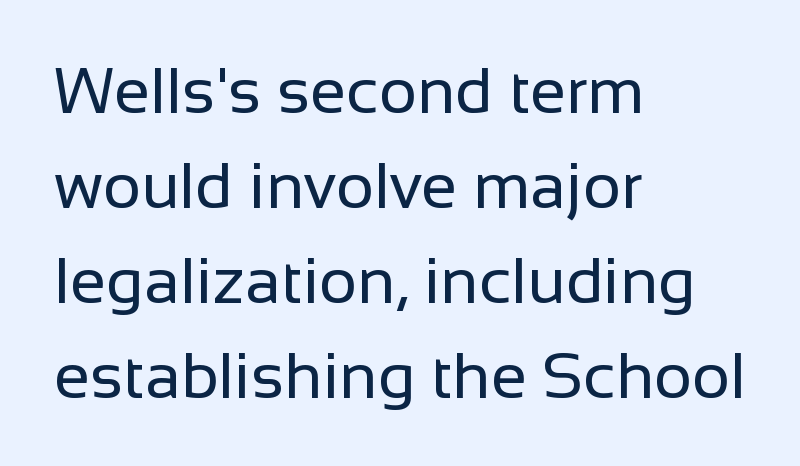
The image shows 65 px regular-weight sans-serif type, upright; set left-aligned, normal line spacing (1.46x), normal letter spacing, not underlined; low stroke contrast and a medium x-height.
